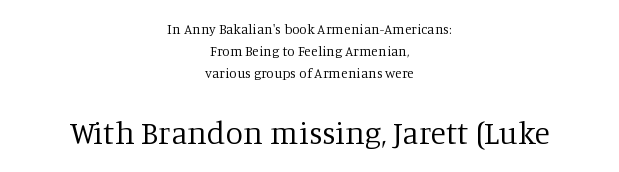
The image shows 32 px regular-weight serif type, upright; set centered, normal line spacing (1.58x), normal letter spacing, not underlined; the second (bottom) block is 2.29x larger; low stroke contrast and a large x-height.
